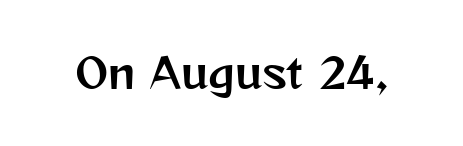
Q: Is the text italic (slanted)? A: No, it is upright.
Q: Is the typeface a serif or a sans-serif typeface? A: Sans-serif.
Q: Is the text underlined? A: No.
Q: Is the spacing between letters normal or unusually wide? A: Normal.
Q: Width (condensed, normal, or wide)? A: Normal.
Q: Stroke contrast? A: Medium.
Q: x-height? A: Medium.
Q: Monospaced? A: No.
